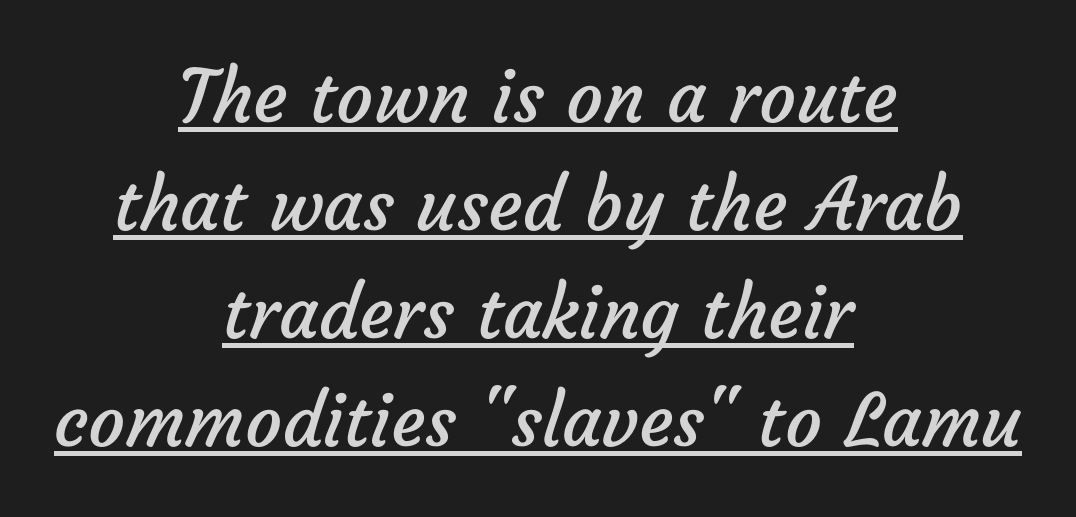
{"serif": "no", "bold": "no", "weight": "regular", "width": "normal", "stroke_contrast": "low", "x_height": "medium", "monospaced": "no", "underline": "yes", "align": "center", "line_spacing": "normal", "line_spacing_ratio": 1.48, "letter_spacing": "normal", "letter_spacing_em": 0.0, "glyph_px": 73}
